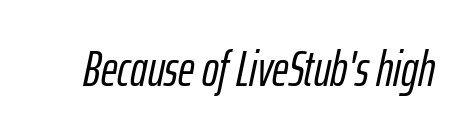
Q: Is the text italic (slanted)? A: Yes, it leans right by about 12 degrees.
Q: Is the text underlined? A: No.
Q: Is the spacing between letters normal or unusually wide? A: Normal.
Q: Width (condensed, normal, or wide)? A: Condensed.
Q: Stroke contrast? A: Low.
Q: x-height? A: Medium.
Q: Monospaced? A: No.
